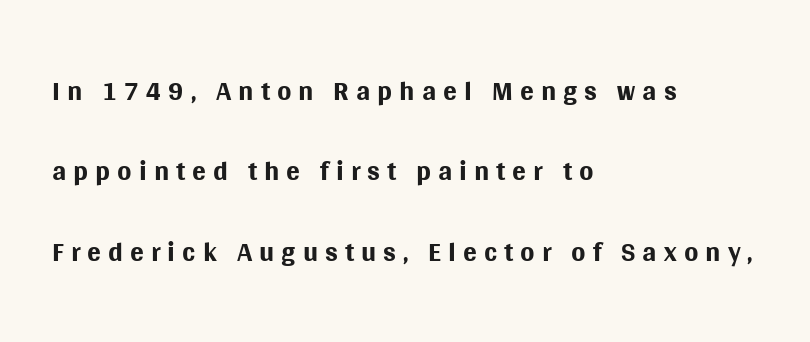
The image shows 41 px regular-weight sans-serif type, upright; set left-aligned, loose line spacing (1.96x), not underlined; medium stroke contrast and a large x-height.
